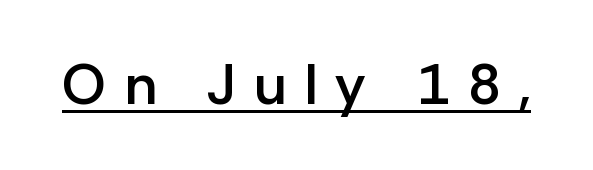
{"serif": "no", "italic": "no", "bold": "semi", "weight": "semibold", "width": "normal", "stroke_contrast": "low", "x_height": "medium", "monospaced": "no", "underline": "yes", "letter_spacing": "wide", "letter_spacing_em": 0.33, "glyph_px": 56}
